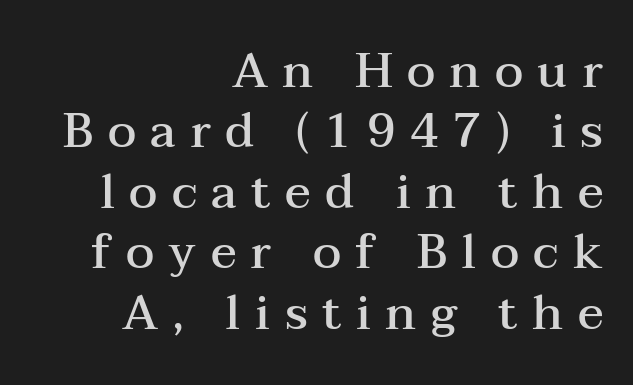
Q: Is the text bold? A: Semi-bold.
Q: Is the text italic (slanted)? A: No, it is upright.
Q: Is the typeface a serif or a sans-serif typeface? A: Serif.
Q: Is the text underlined? A: No.
Q: How is the paragraph aligned? A: Right-aligned.
Q: Is the spacing between letters normal or unusually wide? A: Unusually wide.
Q: Is the spacing between lines tight, normal or loose? A: Normal.
Q: Width (condensed, normal, or wide)? A: Wide.
Q: Stroke contrast? A: Medium.
Q: x-height? A: Medium.
Q: Monospaced? A: No.
